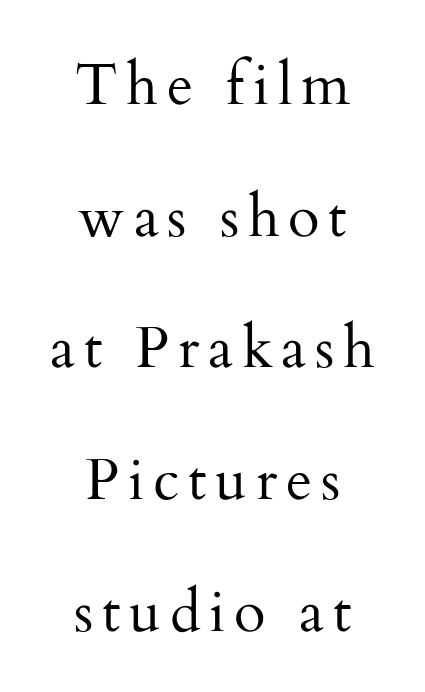
Reading down the block, each line starts at a different indent, mirrored at its end. The lines are spread far apart with generous leading. Serifs: yes, visible at the terminals of the letterforms. Upright lettering throughout. Here the designer chose a conventional face with non-uniform glyph widths. The passage shown is not bold in any degree.
